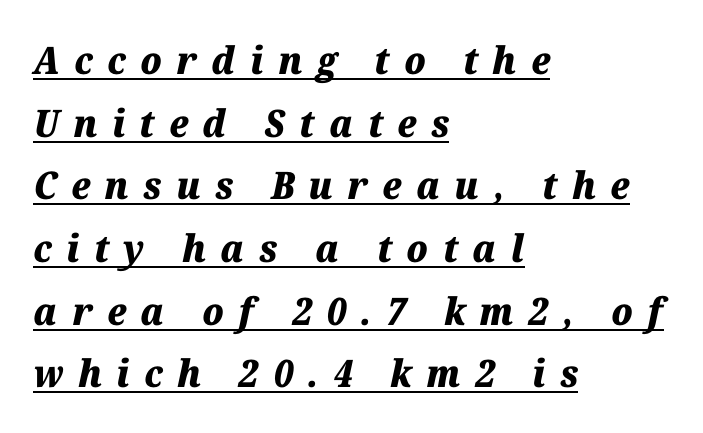
The image shows 38 px heavy type, italic (leaning right); set left-aligned, normal line spacing (1.65x), unusually wide letter spacing (+0.38 em), underlined; medium stroke contrast and a medium x-height.
